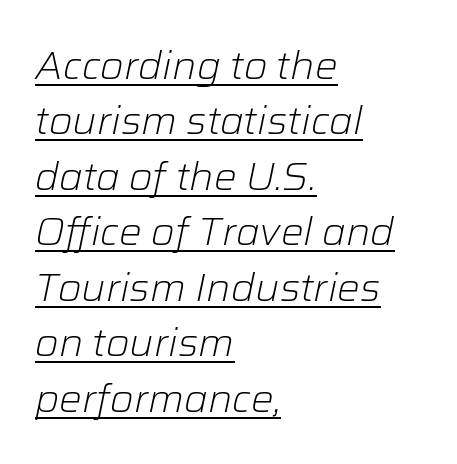
The rendering uses a moderate line-height, typical for paragraphs. The line texture is even and compact thanks to regular tracking. The face used here is proportionally spaced, like ordinary book or web type. Horizontal alignment here is leftward, the default for most running prose. Rendered with sloped, italic letterforms.
